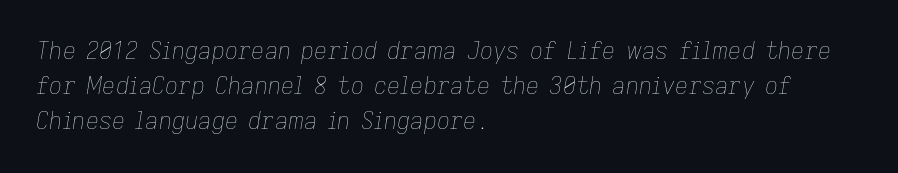
{"italic": "yes", "lean": "right", "slant_degrees": 9, "bold": "no", "underline": "no", "align": "left", "line_spacing": "normal", "line_spacing_ratio": 1.53, "letter_spacing": "normal", "letter_spacing_em": 0.0, "glyph_px": 23}
